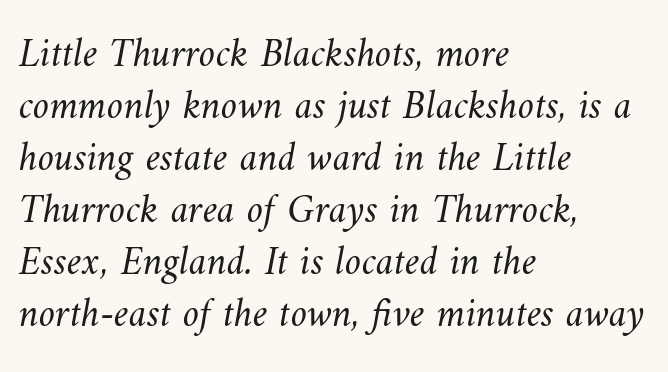
Q: Is the text bold? A: No.
Q: Is the text underlined? A: No.
Q: How is the paragraph aligned? A: Left-aligned.
Q: Is the spacing between letters normal or unusually wide? A: Normal.
Q: Is the spacing between lines tight, normal or loose? A: Normal.
Q: Width (condensed, normal, or wide)? A: Normal.
Q: Stroke contrast? A: Medium.
Q: x-height? A: Small.
Q: Monospaced? A: No.
